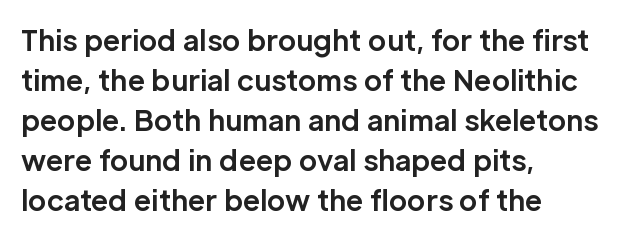
Q: Is the text bold? A: Yes.
Q: Is the text italic (slanted)? A: No, it is upright.
Q: Is the typeface a serif or a sans-serif typeface? A: Sans-serif.
Q: Is the text underlined? A: No.
Q: How is the paragraph aligned? A: Left-aligned.
Q: Is the spacing between letters normal or unusually wide? A: Normal.
Q: Is the spacing between lines tight, normal or loose? A: Normal.
Q: Width (condensed, normal, or wide)? A: Normal.
Q: Stroke contrast? A: Low.
Q: x-height? A: Medium.
Q: Monospaced? A: No.
